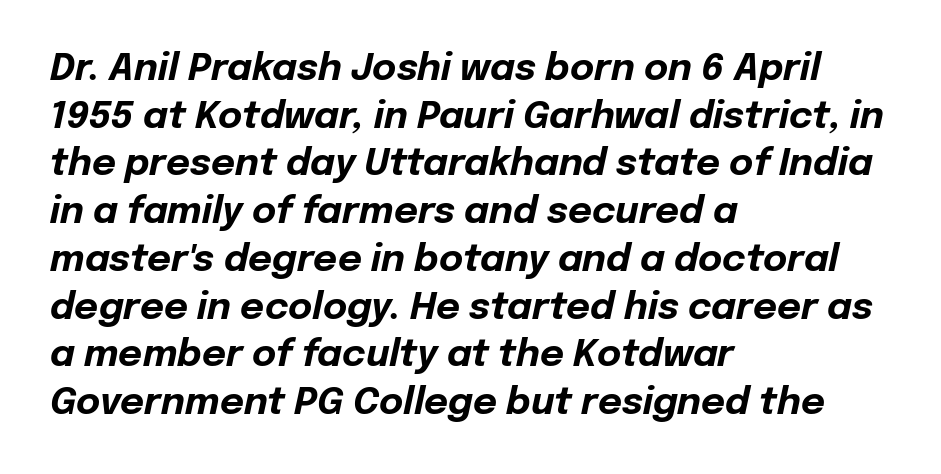
{"italic": "yes", "lean": "right", "slant_degrees": 12, "bold": "yes", "weight": "bold", "width": "normal", "stroke_contrast": "low", "x_height": "medium", "monospaced": "no", "underline": "no", "align": "left", "line_spacing": "normal", "line_spacing_ratio": 1.29, "letter_spacing": "normal", "letter_spacing_em": 0.0, "glyph_px": 37}
